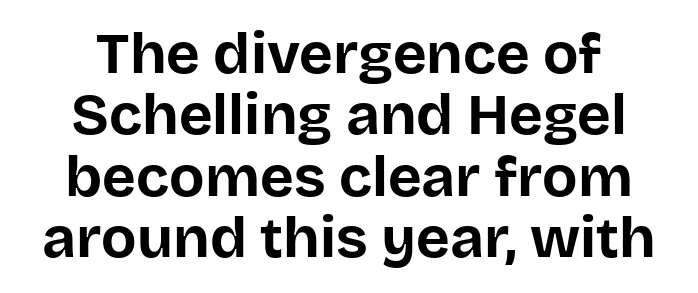
{"serif": "no", "italic": "no", "bold": "yes", "weight": "bold", "width": "normal", "stroke_contrast": "low", "x_height": "large", "monospaced": "no", "underline": "no", "align": "center", "line_spacing": "tight", "line_spacing_ratio": 1.06, "letter_spacing": "normal", "letter_spacing_em": 0.0, "glyph_px": 58}
